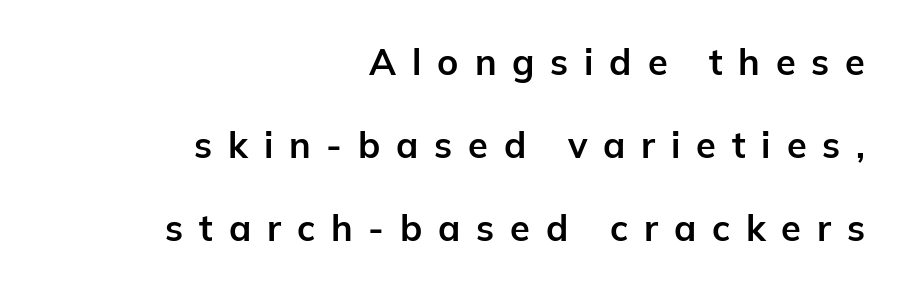
No word sits above an underline. Proportional: the letters do not fall into vertical columns. Strong, thick strokes mark this as bold type. Baseline-to-baseline distance is far greater than the letter height. The typography opts for an upright posture over an oblique one. This rendering widens character spacing well past its baseline value.
